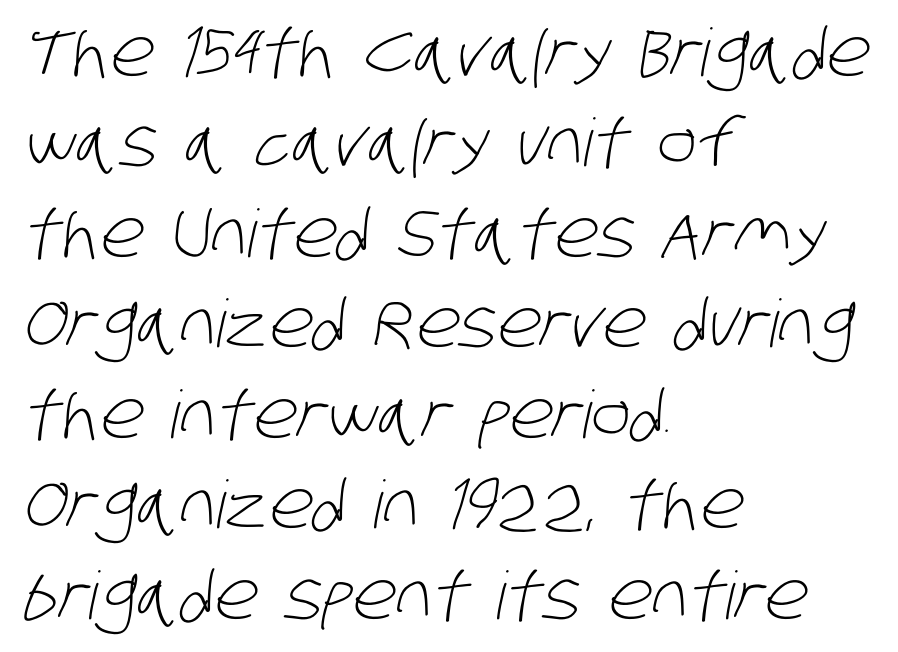
The image shows 66 px light, condensed sans-serif type; set left-aligned, normal line spacing (1.37x), normal letter spacing, not underlined; low stroke contrast and a large x-height.
